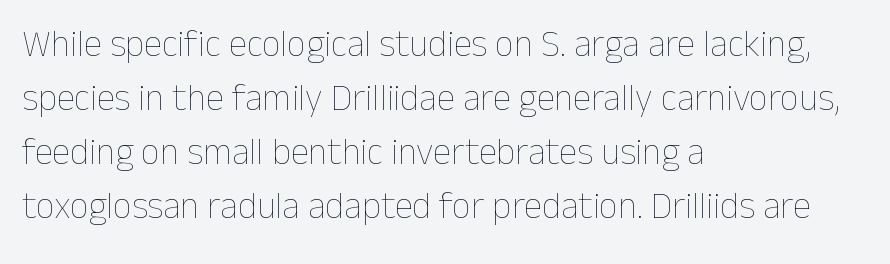
Q: Is the text bold? A: No.
Q: Is the text italic (slanted)? A: No, it is upright.
Q: Is the text underlined? A: No.
Q: How is the paragraph aligned? A: Left-aligned.
Q: Is the spacing between letters normal or unusually wide? A: Normal.
Q: Is the spacing between lines tight, normal or loose? A: Normal.
Q: Width (condensed, normal, or wide)? A: Normal.
Q: Stroke contrast? A: Low.
Q: x-height? A: Medium.
Q: Monospaced? A: No.
